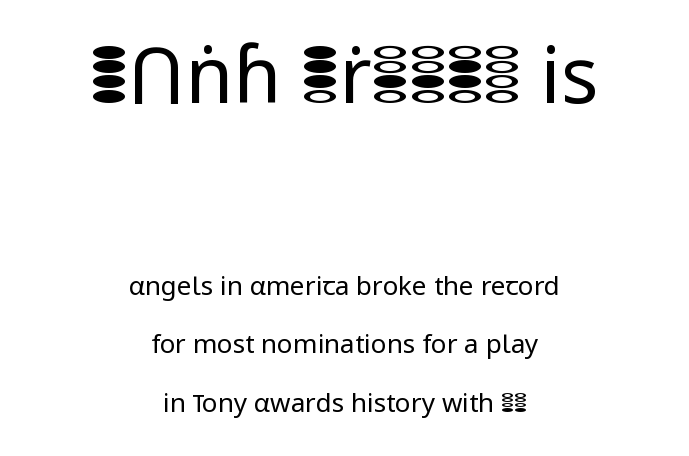
The glyphs are unaccompanied by any horizontal stroke below them. The paragraph has two soft edges and a firm central axis. The cut favours lightness, reaching ordinary text weight at its darkest. The letters sit at their default tracking, neither squeezed nor spread.
